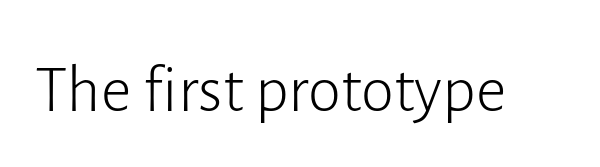
The font is comparable to plain body text, perhaps lighter. Underline: absent. A sans-serif font was chosen for this passage. This is the regular roman posture of the typeface.
